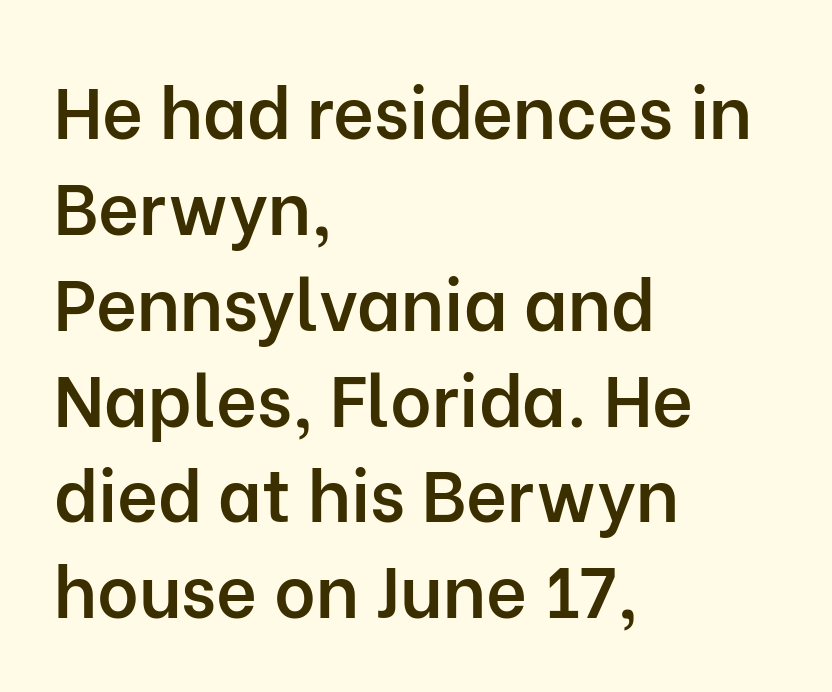
Does the leading feel generous? No, just average. The space directly below the letters is spotless. Proportional: the letters do not fall into vertical columns. The letterforms sit shoulder to shoulder at normal distance. A student would call this left alignment; a typographer would say flush left, rag right.
